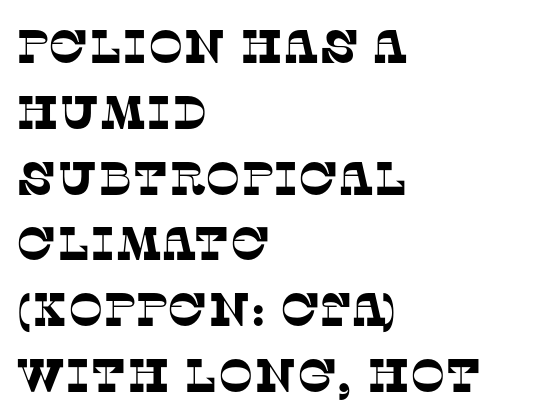
Q: Is the typeface a serif or a sans-serif typeface? A: Serif.
Q: Is the text underlined? A: No.
Q: How is the paragraph aligned? A: Left-aligned.
Q: Is the spacing between letters normal or unusually wide? A: Normal.
Q: Is the spacing between lines tight, normal or loose? A: Normal.
Q: Width (condensed, normal, or wide)? A: Normal.
Q: Stroke contrast? A: Low.
Q: x-height? A: Large.
Q: Monospaced? A: No.
